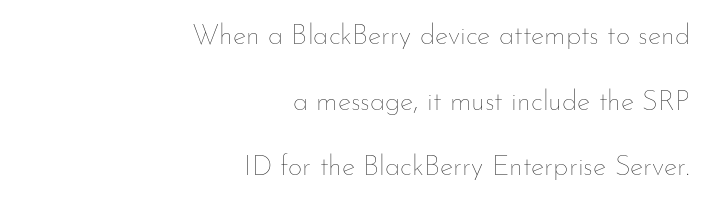
{"italic": "no", "bold": "no", "weight": "thin", "width": "normal", "stroke_contrast": "low", "x_height": "small", "monospaced": "no", "underline": "no", "align": "right", "line_spacing": "loose", "line_spacing_ratio": 2.34, "letter_spacing": "normal", "letter_spacing_em": 0.0, "glyph_px": 28}
